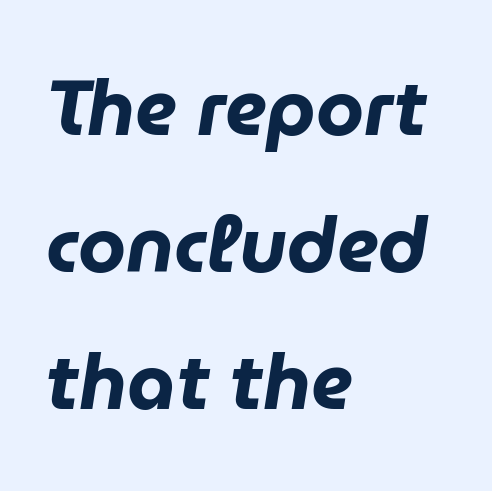
Q: Is the text bold? A: Yes.
Q: Is the text italic (slanted)? A: Yes, it leans right by about 9 degrees.
Q: Is the text underlined? A: No.
Q: How is the paragraph aligned? A: Left-aligned.
Q: Is the spacing between letters normal or unusually wide? A: Normal.
Q: Width (condensed, normal, or wide)? A: Normal.
Q: Stroke contrast? A: Low.
Q: x-height? A: Medium.
Q: Monospaced? A: No.
